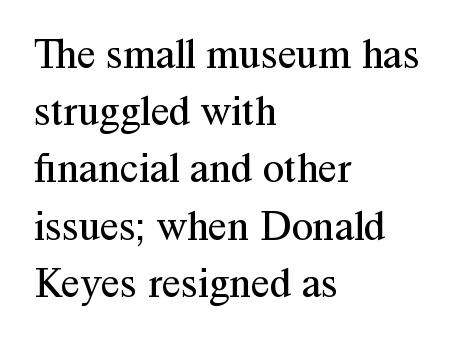
The lines in this sample share a left origin and differ only in where they stop. A typesetter would label this face a serif. Words float on clear page, feet unadorned. Regarding leading, the lines here are spaced in the standard way.
